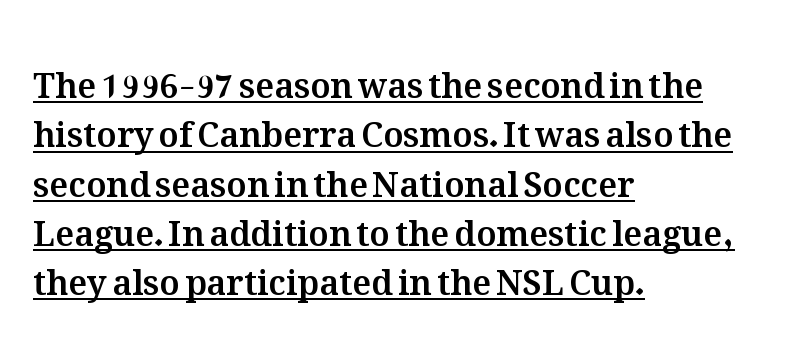
The image shows 34 px text type, upright; set left-aligned, normal line spacing (1.45x), normal letter spacing, underlined; medium stroke contrast and a medium x-height.
